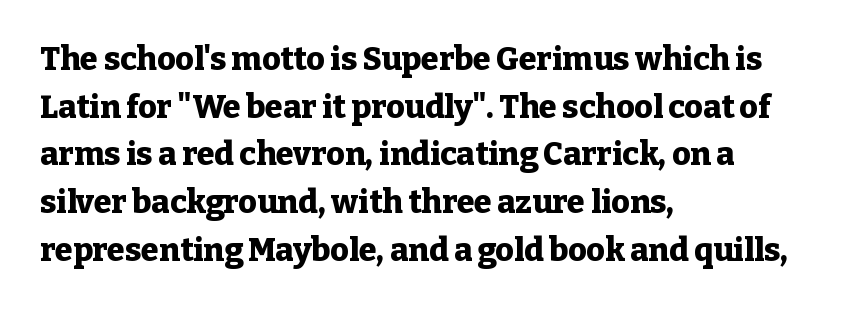
Descenders hang freely into open space. Classification — serif. Proportional: the letters do not fall into vertical columns. Its strokes are broad and dark, the hallmark of bold type.
